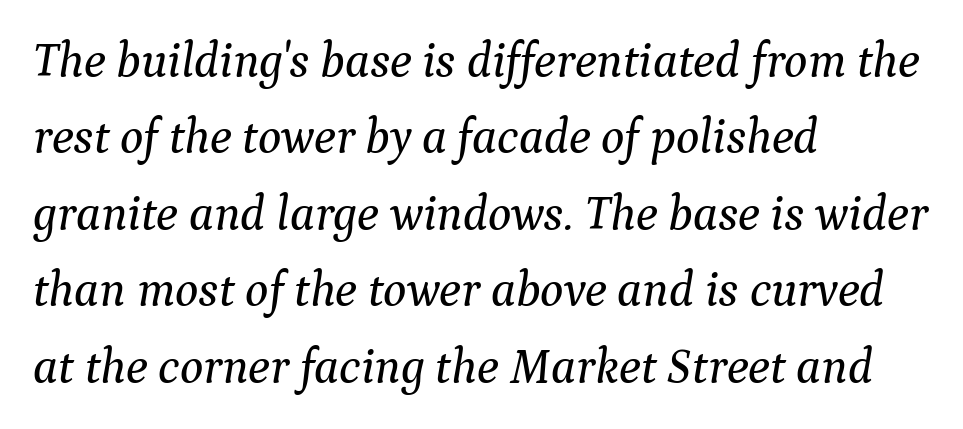
{"serif": "yes", "italic": "yes", "lean": "right", "slant_degrees": 9, "width": "normal", "stroke_contrast": "medium", "x_height": "medium", "monospaced": "no", "underline": "no", "align": "left", "line_spacing": "normal", "line_spacing_ratio": 1.56, "letter_spacing": "normal", "letter_spacing_em": 0.0, "glyph_px": 49}
